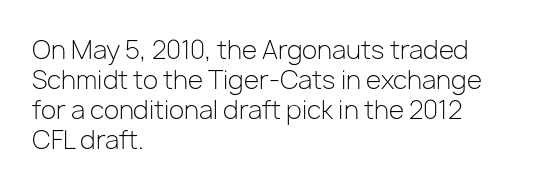
{"italic": "no", "bold": "no", "underline": "no", "align": "left", "line_spacing_ratio": 1.2, "letter_spacing": "normal", "letter_spacing_em": 0.0, "glyph_px": 25}
